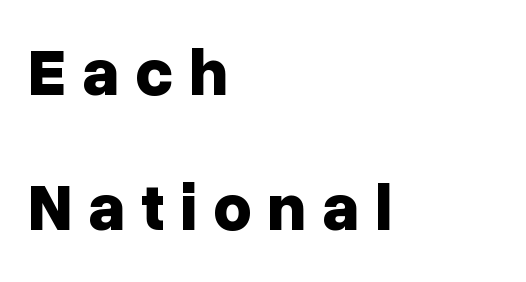
The axis of the letterforms is exactly vertical. Where is the straight margin? On the left. What's the leading like? Stretched, with rows far apart. The passage shown is typed in a proportional face where columns would drift.
